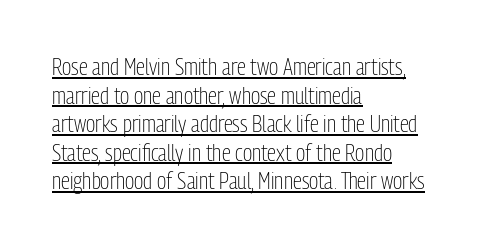
Q: Is the text bold? A: No.
Q: Is the text italic (slanted)? A: No, it is upright.
Q: Is the text underlined? A: Yes.
Q: How is the paragraph aligned? A: Left-aligned.
Q: Is the spacing between letters normal or unusually wide? A: Normal.
